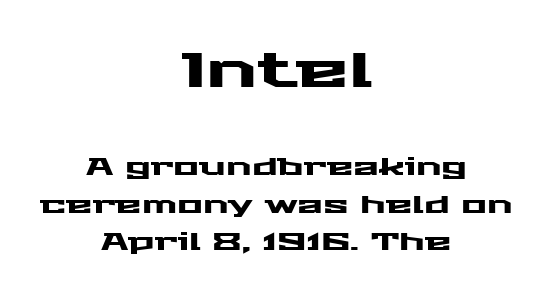
The image shows 48 px wide sans-serif type, upright; set centered, normal line spacing (1.56x), normal letter spacing, not underlined; the first (top) block is 2.0x larger; medium stroke contrast and a medium x-height.
